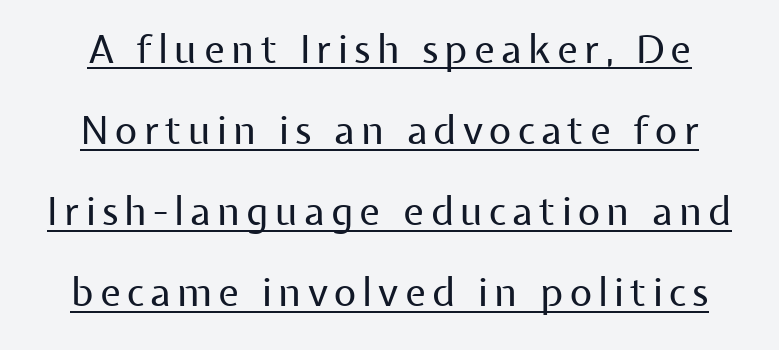
The face looks like a standard text weight, possibly lighter. This sample has the flowing, uneven cadence of proportional lettering. The lines are spread far apart with generous leading. This is underlined copy, the kind a proofreader might mark for attention. Style check: upright.
